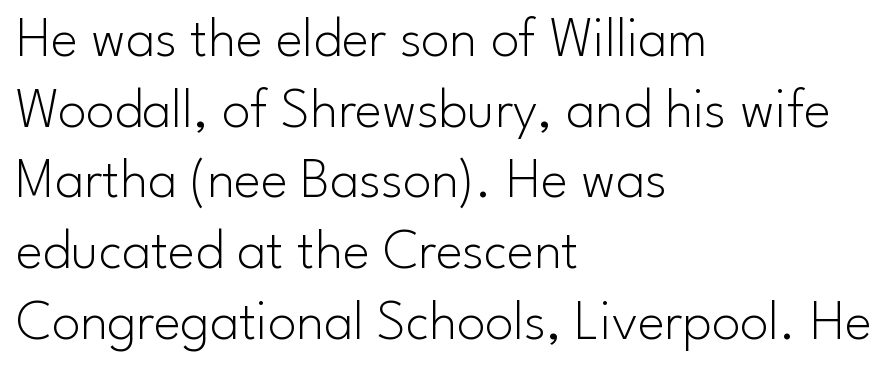
The image shows 57 px light sans-serif type, upright; set left-aligned, line spacing 1.24x, normal letter spacing, not underlined; low stroke contrast and a small x-height.
